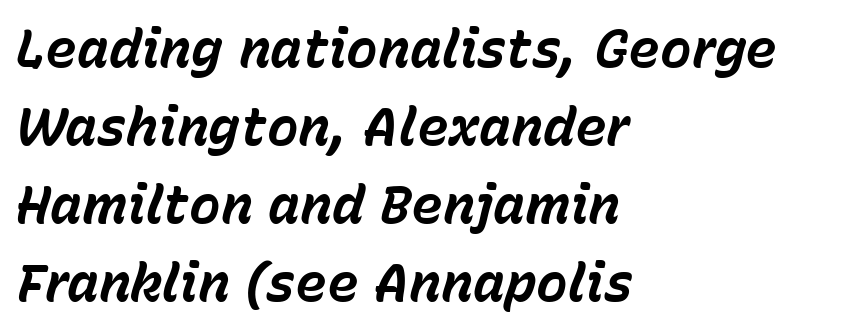
Q: Is the text bold? A: Yes.
Q: Is the text italic (slanted)? A: Yes, it leans right by about 15 degrees.
Q: Is the text underlined? A: No.
Q: How is the paragraph aligned? A: Left-aligned.
Q: Is the spacing between letters normal or unusually wide? A: Normal.
Q: Is the spacing between lines tight, normal or loose? A: Normal.
Q: Width (condensed, normal, or wide)? A: Normal.
Q: Stroke contrast? A: Low.
Q: x-height? A: Medium.
Q: Monospaced? A: No.
